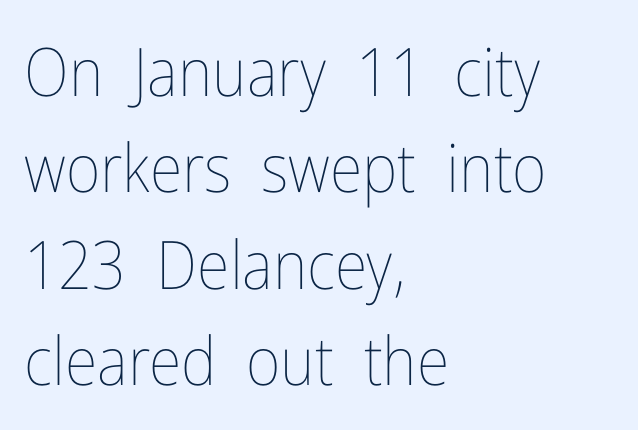
The image shows 67 px thin, condensed type, upright; set left-aligned, normal line spacing (1.44x), normal letter spacing, not underlined; low stroke contrast and a medium x-height.
